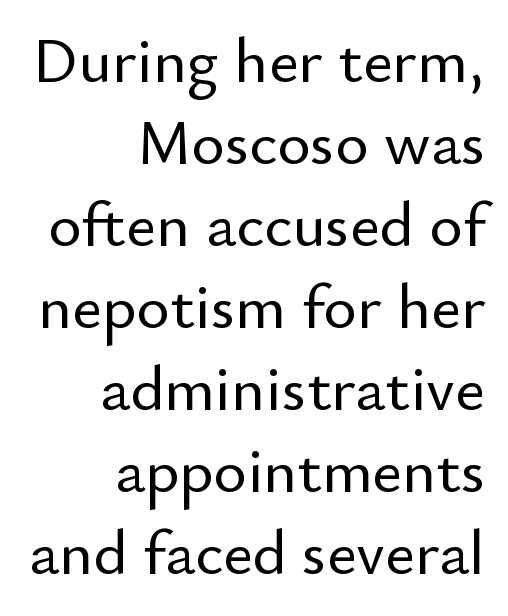
The image shows 64 px sans-serif type, upright; set right-aligned, normal line spacing (1.28x), normal letter spacing, not underlined; low stroke contrast and a small x-height.
